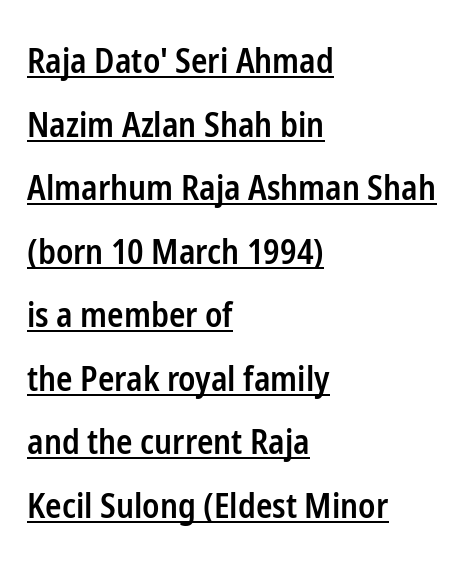
These lines stack with their left ends in a neat column. To sum up the face: it is a sans, with no serifs. The specimen reads as upright at a glance. Honestly, the letter spacing is just normal — you wouldn't notice it.
